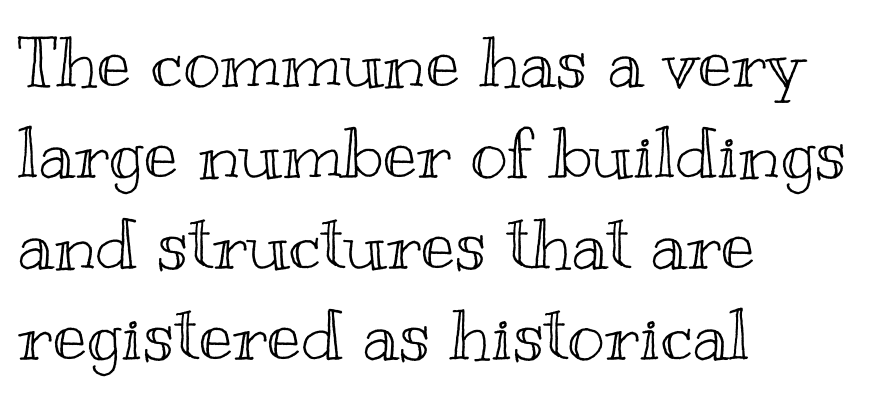
The image shows 71 px wide type, upright; set left-aligned, normal line spacing (1.28x), normal letter spacing, not underlined; a small x-height.
